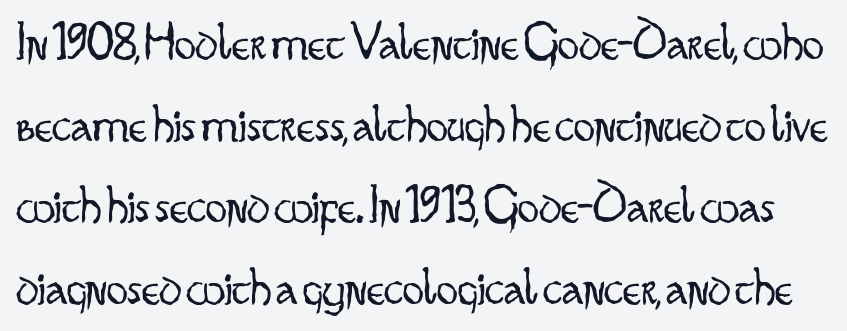
Q: Is the text bold? A: No.
Q: Is the text italic (slanted)? A: No, it is upright.
Q: Is the typeface a serif or a sans-serif typeface? A: Sans-serif.
Q: Is the text underlined? A: No.
Q: Is the spacing between letters normal or unusually wide? A: Normal.
Q: Is the spacing between lines tight, normal or loose? A: Normal.
Q: Width (condensed, normal, or wide)? A: Condensed.
Q: Stroke contrast? A: Low.
Q: x-height? A: Small.
Q: Monospaced? A: No.
